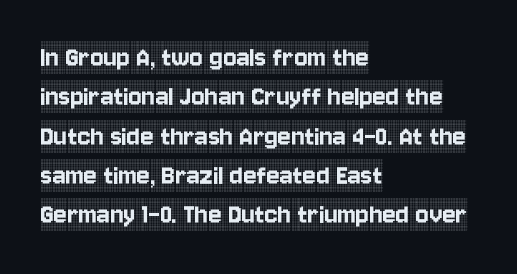
Reading down the column, the eye jumps a familiar distance to each next line. The letters stand upright; this is a roman face. The rag falls on the right side of this text block. You could not count columns in this text — the font is proportionally spaced. The horizontal fit of the characters is conventional and even. The glyphs in this specimen are seriffed.
